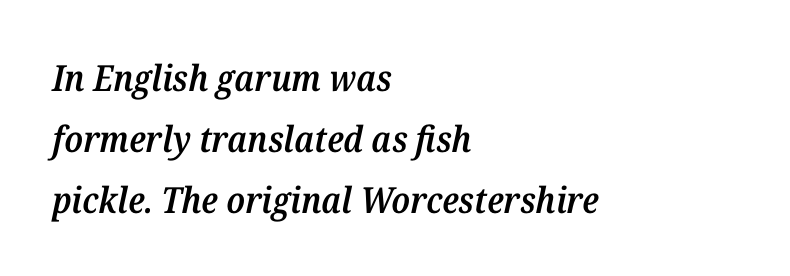
{"serif": "yes", "italic": "yes", "lean": "right", "slant_degrees": 12, "bold": "semi", "weight": "semibold", "width": "normal", "stroke_contrast": "medium", "x_height": "medium", "monospaced": "no", "underline": "no", "align": "left", "line_spacing": "normal", "line_spacing_ratio": 1.69, "letter_spacing": "normal", "letter_spacing_em": 0.0, "glyph_px": 36}
